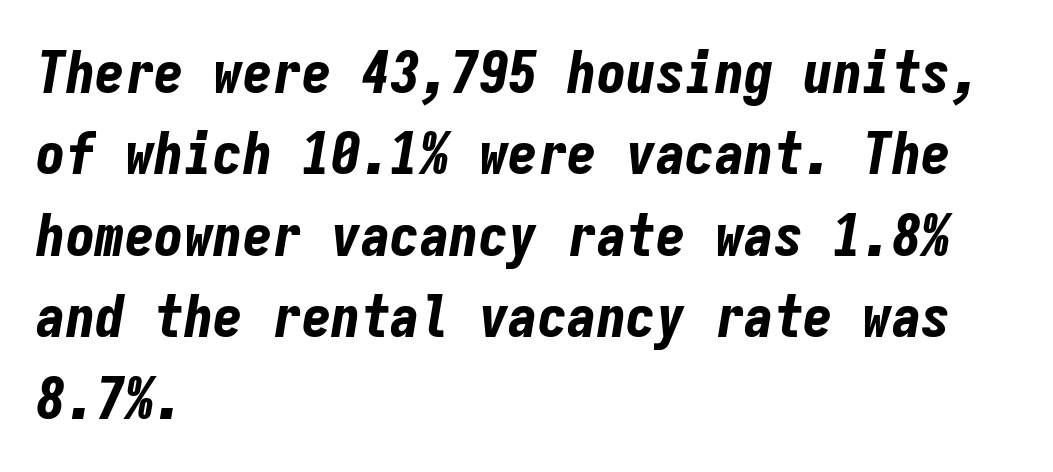
{"italic": "yes", "lean": "right", "slant_degrees": 9, "bold": "yes", "weight": "bold", "width": "condensed", "stroke_contrast": "low", "x_height": "medium", "monospaced": "yes", "underline": "no", "align": "left", "line_spacing": "normal", "line_spacing_ratio": 1.38, "letter_spacing": "normal", "letter_spacing_em": 0.0, "glyph_px": 59}
